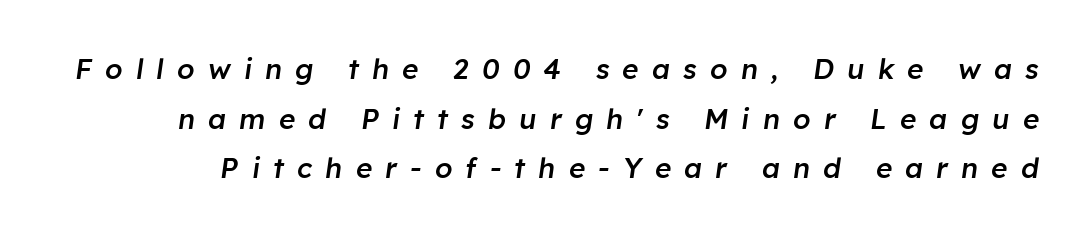
The image shows 28 px semibold type, italic (leaning right); set line spacing 1.77x, unusually wide letter spacing (+0.47 em), not underlined; low stroke contrast and a medium x-height.
